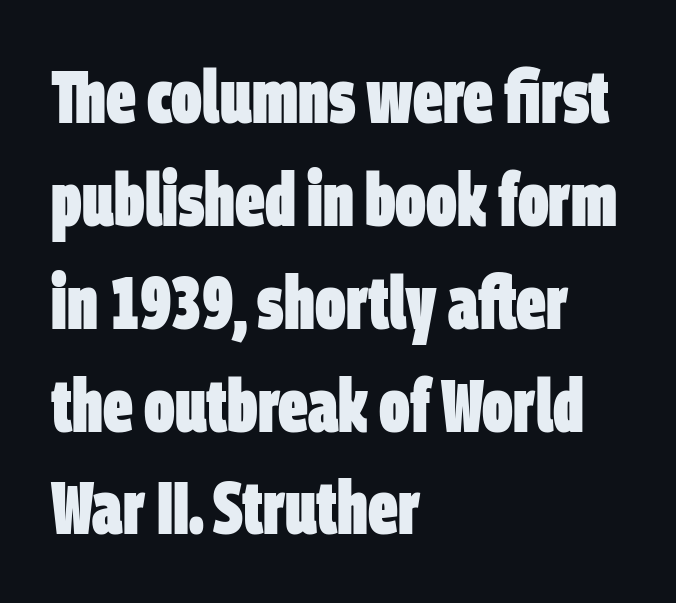
These lines are rendered in a variable-pitch font. Check the space under the baseline: it is left empty. The compositor pushed each line to the left boundary. Does extra space separate the letters? No, they use regular spacing. Each letter's strokes conclude bluntly, with no projecting serifs.
